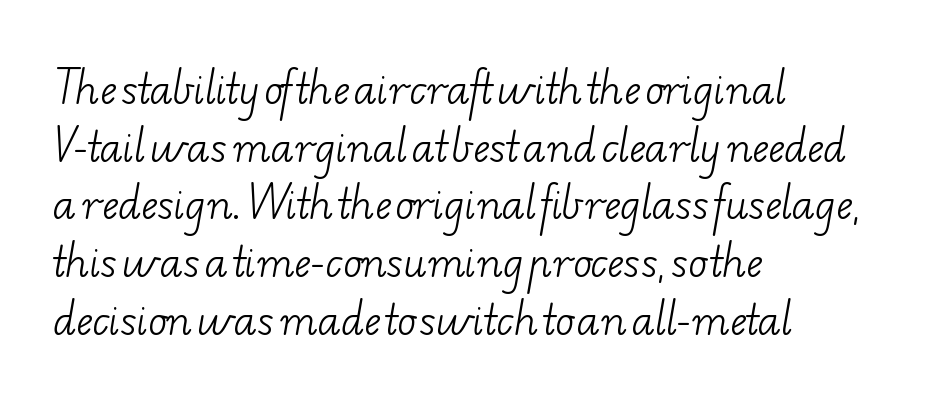
{"serif": "yes", "bold": "no", "weight": "light", "width": "wide", "stroke_contrast": "low", "x_height": "small", "monospaced": "no", "underline": "no", "align": "left", "line_spacing": "normal", "line_spacing_ratio": 1.48, "letter_spacing": "normal", "letter_spacing_em": 0.0, "glyph_px": 39}
